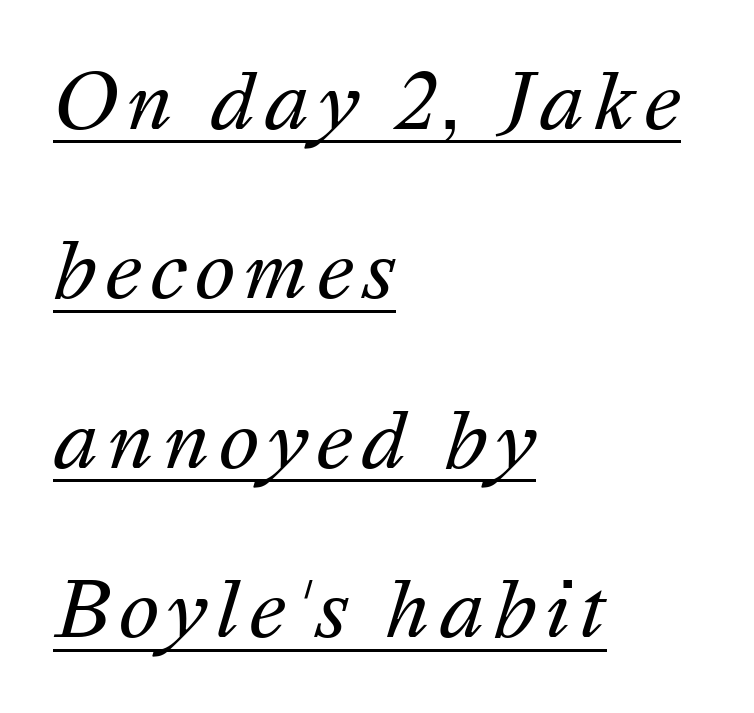
The image shows 77 px regular-weight type, italic (leaning right); set left-aligned, loose line spacing (2.2x), underlined; medium stroke contrast and a medium x-height.
